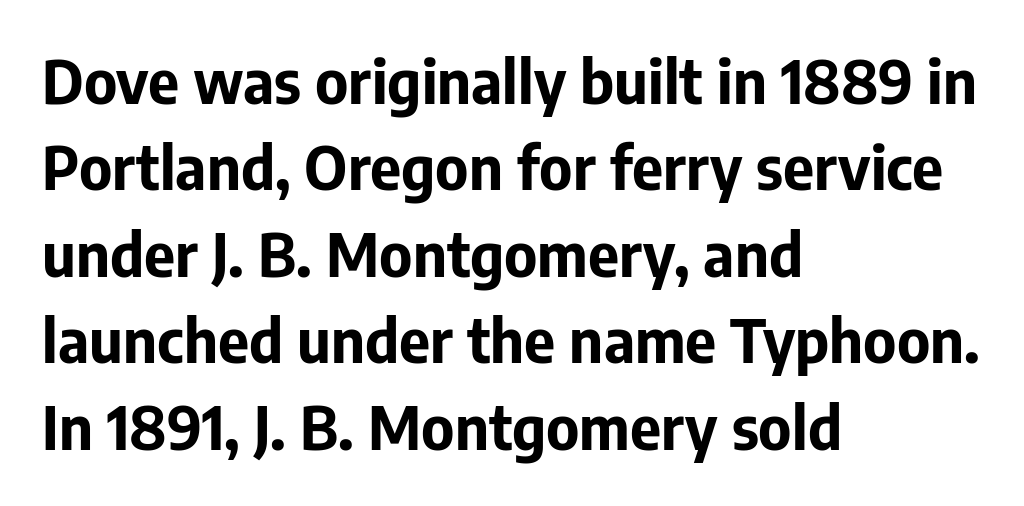
Q: Is the text bold? A: Yes.
Q: Is the text italic (slanted)? A: No, it is upright.
Q: Is the typeface a serif or a sans-serif typeface? A: Sans-serif.
Q: Is the text underlined? A: No.
Q: How is the paragraph aligned? A: Left-aligned.
Q: Is the spacing between letters normal or unusually wide? A: Normal.
Q: Is the spacing between lines tight, normal or loose? A: Normal.
Q: Width (condensed, normal, or wide)? A: Normal.
Q: Stroke contrast? A: Low.
Q: x-height? A: Medium.
Q: Monospaced? A: No.
